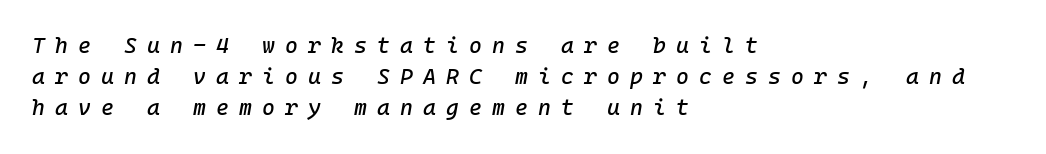
Q: Is the text italic (slanted)? A: Yes, it leans right by about 10 degrees.
Q: Is the text underlined? A: No.
Q: How is the paragraph aligned? A: Left-aligned.
Q: Is the spacing between letters normal or unusually wide? A: Unusually wide.
Q: Is the spacing between lines tight, normal or loose? A: Normal.
